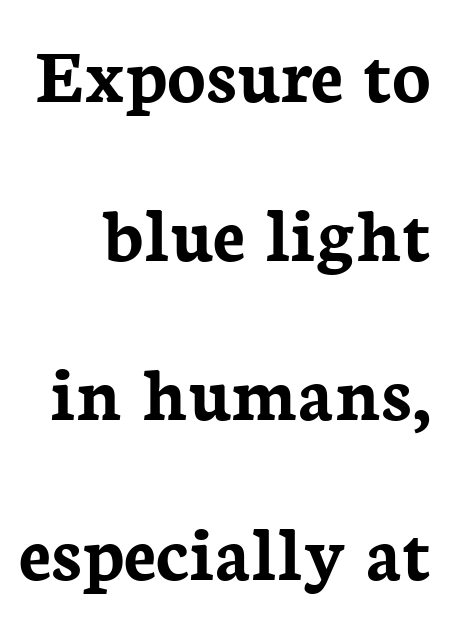
Q: Is the text bold? A: Yes.
Q: Is the text italic (slanted)? A: No, it is upright.
Q: Is the typeface a serif or a sans-serif typeface? A: Serif.
Q: Is the text underlined? A: No.
Q: Is the spacing between letters normal or unusually wide? A: Normal.
Q: Is the spacing between lines tight, normal or loose? A: Loose.
Q: Width (condensed, normal, or wide)? A: Normal.
Q: Stroke contrast? A: Low.
Q: x-height? A: Medium.
Q: Monospaced? A: No.
